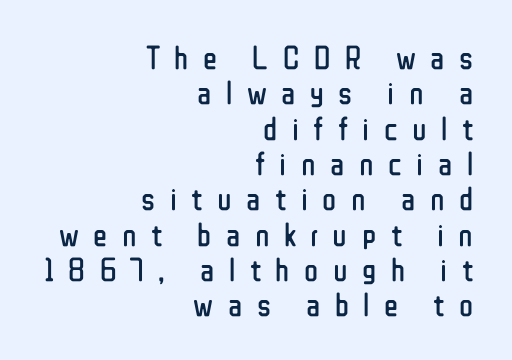
{"serif": "no", "italic": "no", "bold": "no", "weight": "regular", "width": "condensed", "stroke_contrast": "low", "x_height": "medium", "monospaced": "no", "underline": "no", "align": "right", "line_spacing": "tight", "line_spacing_ratio": 1.07, "letter_spacing": "wide", "letter_spacing_em": 0.44, "glyph_px": 33}
